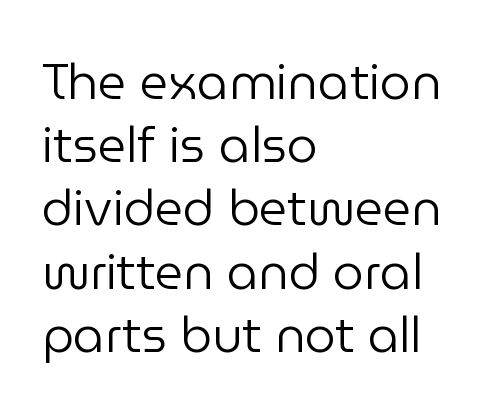
Q: Is the text bold? A: No.
Q: Is the text italic (slanted)? A: No, it is upright.
Q: Is the typeface a serif or a sans-serif typeface? A: Sans-serif.
Q: Is the text underlined? A: No.
Q: How is the paragraph aligned? A: Left-aligned.
Q: Is the spacing between letters normal or unusually wide? A: Normal.
Q: Is the spacing between lines tight, normal or loose? A: Normal.
Q: Width (condensed, normal, or wide)? A: Normal.
Q: Stroke contrast? A: Low.
Q: x-height? A: Medium.
Q: Monospaced? A: No.
